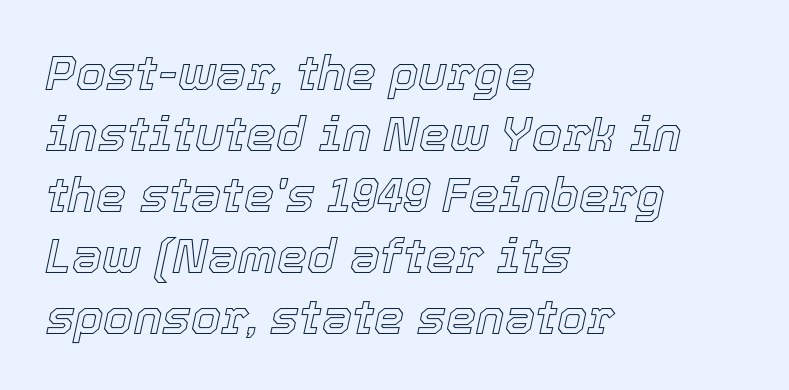
The image shows 48 px text type, italic (leaning right); set left-aligned, normal line spacing (1.27x), normal letter spacing, not underlined; a medium x-height.
